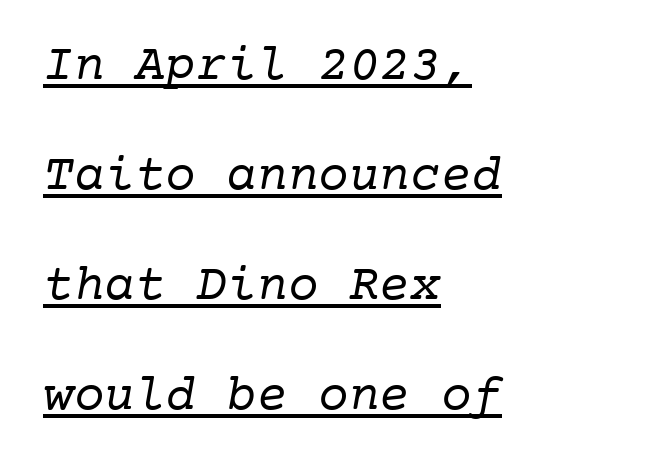
Q: Is the text bold? A: No.
Q: Is the typeface a serif or a sans-serif typeface? A: Serif.
Q: Is the text underlined? A: Yes.
Q: How is the paragraph aligned? A: Left-aligned.
Q: Is the spacing between letters normal or unusually wide? A: Normal.
Q: Is the spacing between lines tight, normal or loose? A: Loose.
Q: Width (condensed, normal, or wide)? A: Normal.
Q: Stroke contrast? A: Low.
Q: x-height? A: Medium.
Q: Monospaced? A: Yes.
